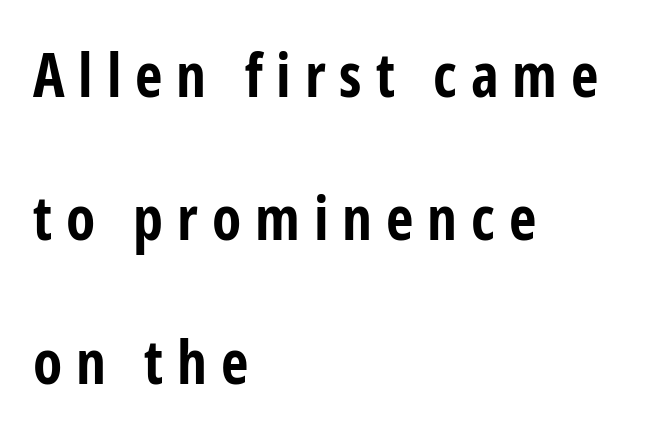
The image shows 60 px bold, condensed sans-serif type, upright; set left-aligned, loose line spacing (2.39x), unusually wide letter spacing (+0.23 em), not underlined; low stroke contrast and a medium x-height.
